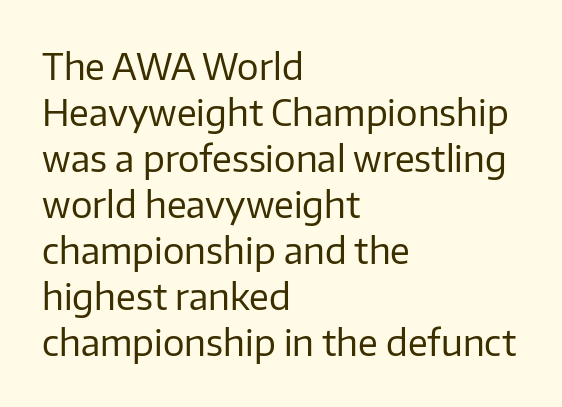
The image shows 36 px regular-weight sans-serif type, upright; set left-aligned, normal line spacing (1.28x), normal letter spacing, not underlined; low stroke contrast and a medium x-height.
